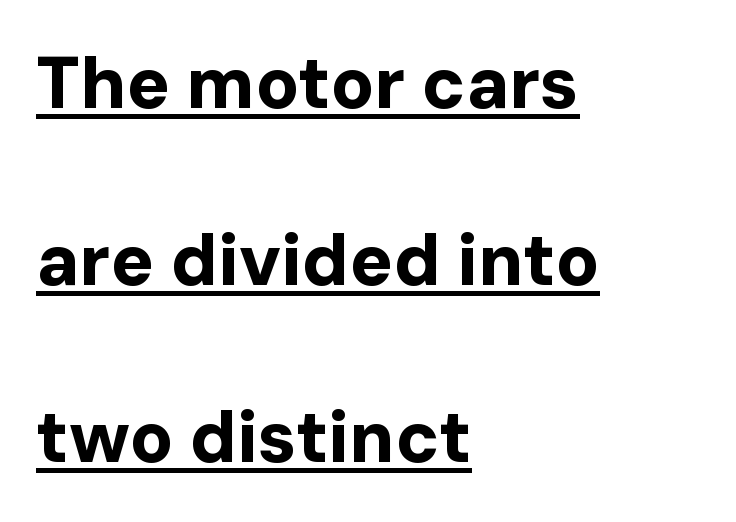
The image shows 72 px bold sans-serif type, upright; set left-aligned, loose line spacing (2.46x), normal letter spacing, underlined; low stroke contrast and a medium x-height.
